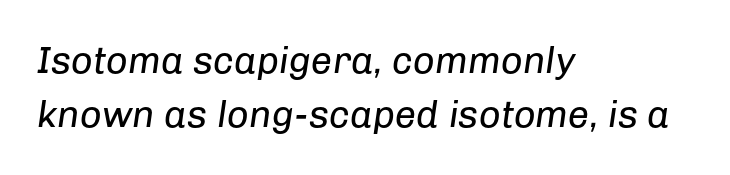
Q: Is the text bold? A: No.
Q: Is the text italic (slanted)? A: Yes, it leans right by about 8 degrees.
Q: Is the text underlined? A: No.
Q: How is the paragraph aligned? A: Left-aligned.
Q: Is the spacing between letters normal or unusually wide? A: Normal.
Q: Is the spacing between lines tight, normal or loose? A: Normal.
Q: Width (condensed, normal, or wide)? A: Normal.
Q: Stroke contrast? A: Low.
Q: x-height? A: Medium.
Q: Monospaced? A: No.
